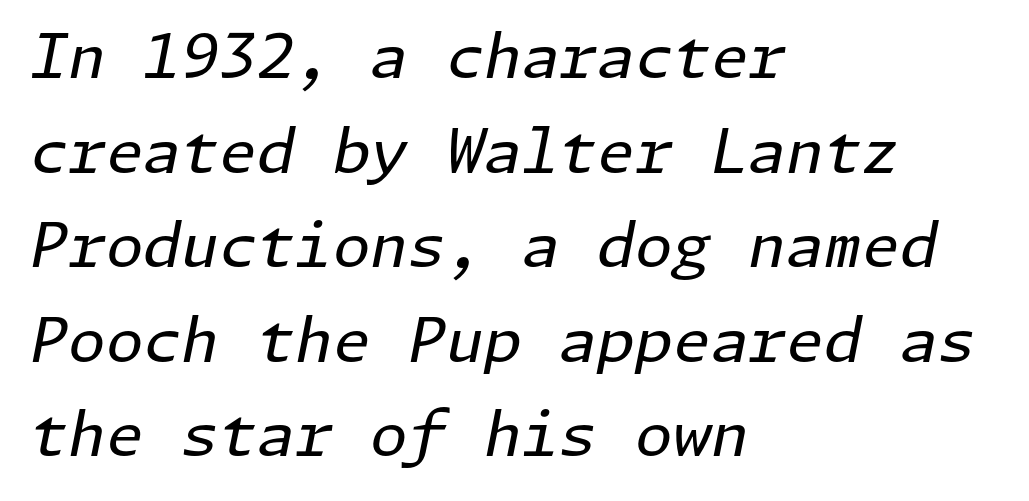
Q: Is the text bold? A: No.
Q: Is the text italic (slanted)? A: Yes, it leans right by about 11 degrees.
Q: Is the text underlined? A: No.
Q: How is the paragraph aligned? A: Left-aligned.
Q: Is the spacing between letters normal or unusually wide? A: Normal.
Q: Is the spacing between lines tight, normal or loose? A: Normal.
Q: Width (condensed, normal, or wide)? A: Normal.
Q: Stroke contrast? A: Low.
Q: x-height? A: Medium.
